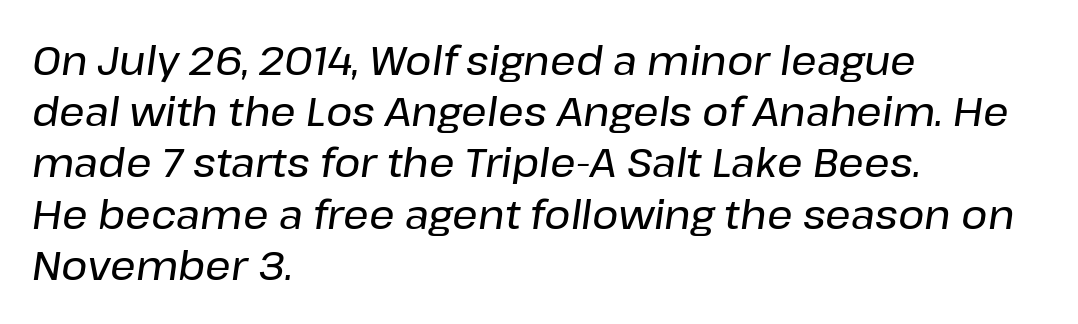
Underlining? Definitely not there. The paragraph shown leans on its left margin. Each new line begins a customary step beneath the previous one. The specimen reads as italic at a glance. Here the designer chose a conventional face with non-uniform glyph widths. Look at the tracking — it's just the regular setting, nothing added.
